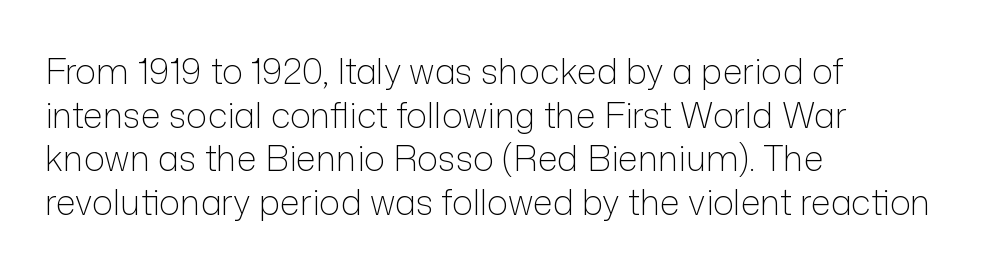
Q: Is the text bold? A: No.
Q: Is the text italic (slanted)? A: No, it is upright.
Q: Is the typeface a serif or a sans-serif typeface? A: Sans-serif.
Q: Is the text underlined? A: No.
Q: How is the paragraph aligned? A: Left-aligned.
Q: Is the spacing between letters normal or unusually wide? A: Normal.
Q: Is the spacing between lines tight, normal or loose? A: Normal.
Q: Width (condensed, normal, or wide)? A: Normal.
Q: Stroke contrast? A: Low.
Q: x-height? A: Medium.
Q: Monospaced? A: No.
